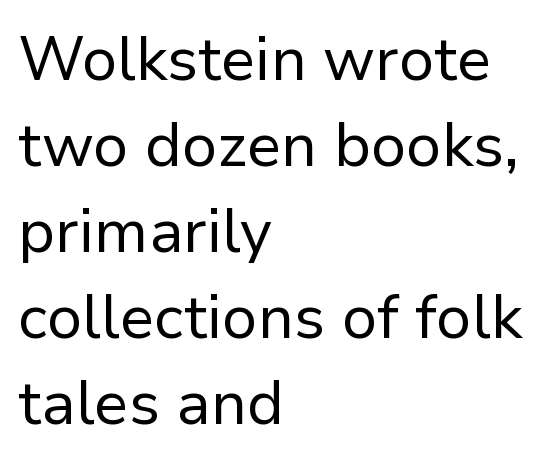
The rendering uses a moderate line-height, typical for paragraphs. The face looks like a standard text weight, possibly lighter. A typesetter would call this proportional, since set widths differ per character. Default kerning and tracking; the words read as compact shapes.
